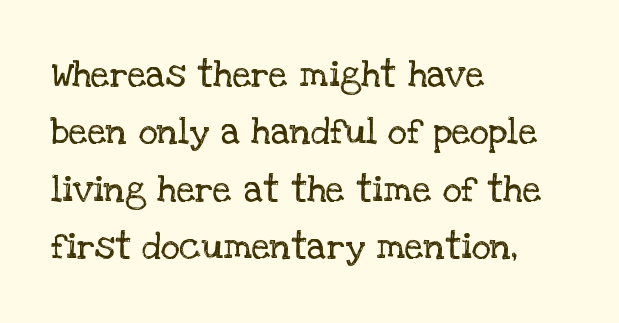
The image shows 37 px regular-weight serif type, upright; set left-aligned, normal line spacing (1.55x), normal letter spacing, not underlined; low stroke contrast and a large x-height.
